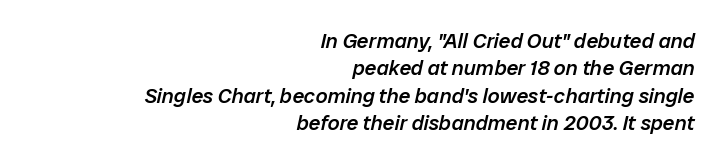
The typesetting leans somewhat heavy: a semibold. All the whitespace from short lines collects on the left. Underline: absent. Is the letter spacing exaggerated? No — it looks like the ordinary default. Is there much room between lines? A standard amount, neither cramped nor airy. The lettering tilts uniformly, giving the passage an italic look.
